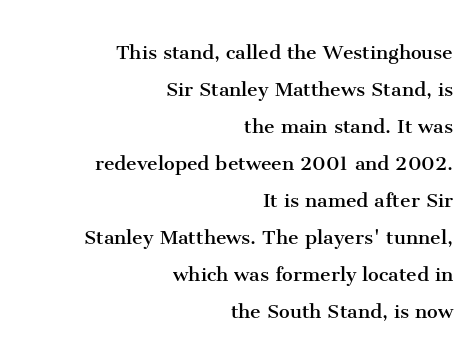
{"italic": "no", "bold": "no", "underline": "no", "align": "right", "line_spacing": "normal", "line_spacing_ratio": 1.54, "letter_spacing": "normal", "letter_spacing_em": 0.0, "glyph_px": 24}
